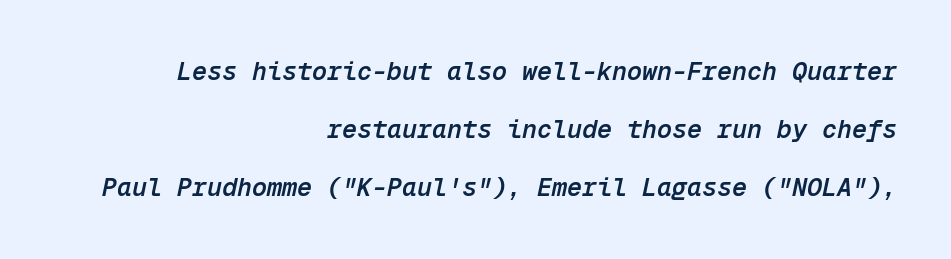
{"italic": "yes", "lean": "right", "slant_degrees": 12, "bold": "semi", "underline": "no", "align": "right", "line_spacing": "loose", "line_spacing_ratio": 2.33, "letter_spacing": "normal", "letter_spacing_em": 0.0, "glyph_px": 25}
